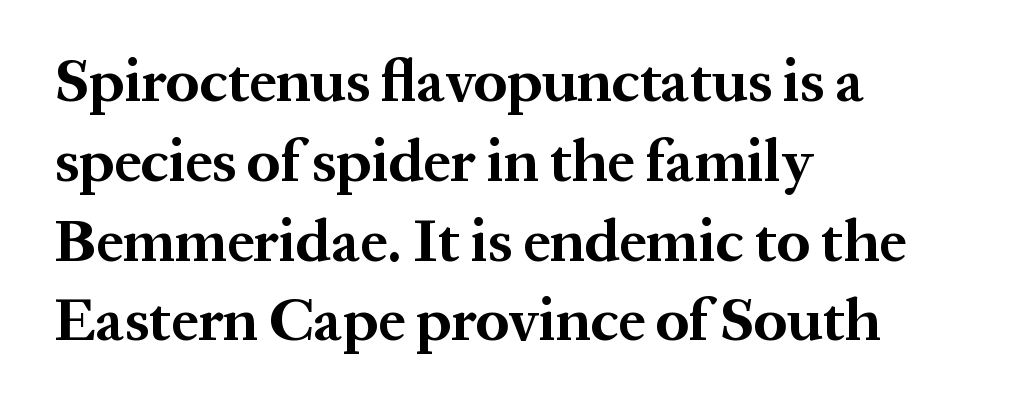
Honestly, the row spacing looks completely unremarkable. Font category for this specimen: serif. This is the regular roman posture of the typeface. A full-strength bold gives these letters their thick strokes. The rag falls on the right side of this text block. Beneath every word, the page is bare.
